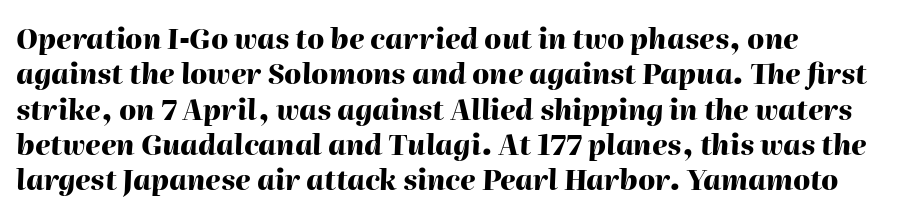
{"italic": "yes", "lean": "right", "slant_degrees": 2, "bold": "yes", "weight": "heavy", "width": "normal", "stroke_contrast": "high", "x_height": "medium", "monospaced": "no", "underline": "no", "align": "left", "line_spacing": "normal", "line_spacing_ratio": 1.26, "letter_spacing": "normal", "letter_spacing_em": 0.0, "glyph_px": 28}
